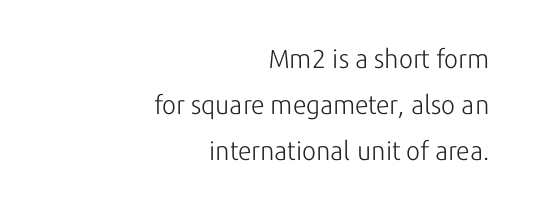
Q: Is the text bold? A: No.
Q: Is the text italic (slanted)? A: No, it is upright.
Q: Is the text underlined? A: No.
Q: How is the paragraph aligned? A: Right-aligned.
Q: Is the spacing between letters normal or unusually wide? A: Normal.
